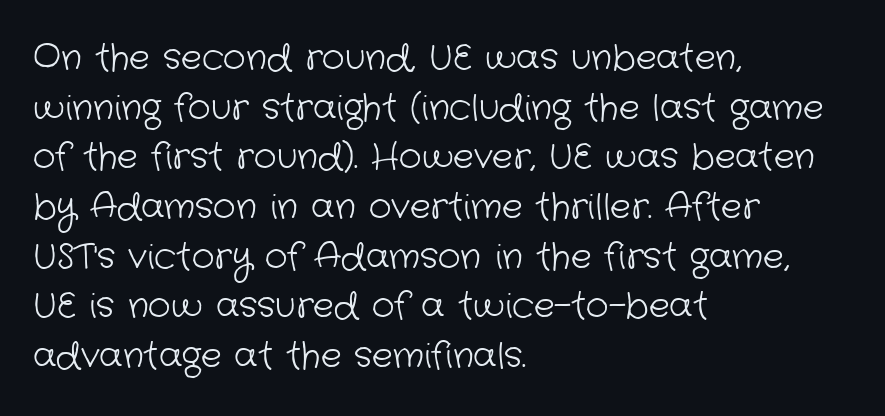
{"serif": "no", "bold": "no", "weight": "light", "width": "normal", "stroke_contrast": "low", "x_height": "medium", "monospaced": "no", "underline": "no", "align": "left", "line_spacing": "normal", "line_spacing_ratio": 1.42, "letter_spacing": "normal", "letter_spacing_em": 0.0, "glyph_px": 35}
